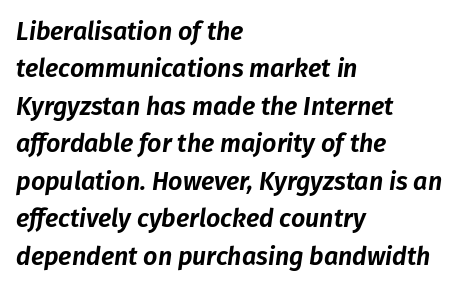
The image shows 25 px text type, italic (leaning right); set left-aligned, normal line spacing (1.5x), normal letter spacing, not underlined.
